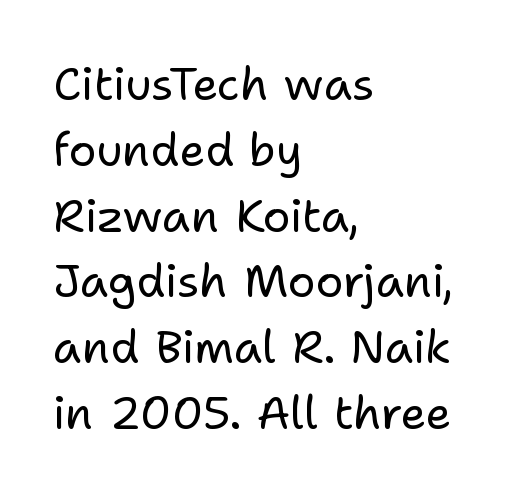
The image shows 46 px regular-weight sans-serif type, upright; set left-aligned, normal line spacing (1.43x), normal letter spacing, not underlined; low stroke contrast and a medium x-height.
